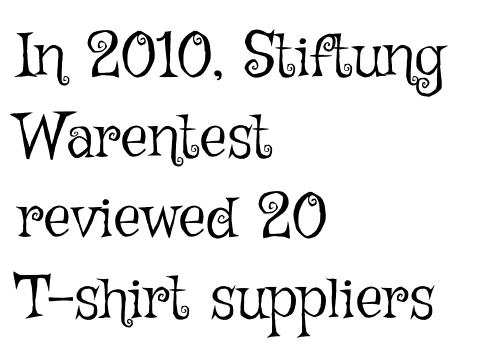
{"italic": "no", "bold": "no", "weight": "light", "width": "normal", "stroke_contrast": "low", "x_height": "medium", "monospaced": "no", "underline": "no", "align": "left", "line_spacing": "normal", "line_spacing_ratio": 1.32, "letter_spacing": "normal", "letter_spacing_em": 0.0, "glyph_px": 61}
